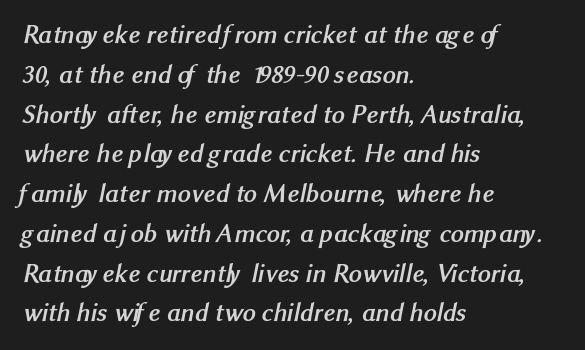
Q: Is the text bold? A: Yes.
Q: Is the text underlined? A: No.
Q: How is the paragraph aligned? A: Left-aligned.
Q: Is the spacing between letters normal or unusually wide? A: Normal.
Q: Is the spacing between lines tight, normal or loose? A: Normal.
